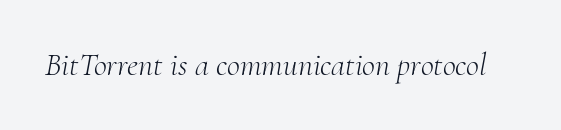
{"serif": "yes", "italic": "yes", "lean": "right", "slant_degrees": 10, "bold": "no", "weight": "light", "width": "normal", "stroke_contrast": "medium", "x_height": "small", "monospaced": "no", "underline": "no", "letter_spacing": "normal", "letter_spacing_em": 0.0, "glyph_px": 32}
